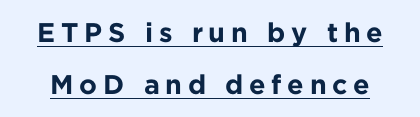
In designer terms, the underline attribute is active on this setting. This rendering widens character spacing well past its baseline value. The letters are bold, with thick, heavy strokes. What's the leading like? Stretched, with rows far apart.
